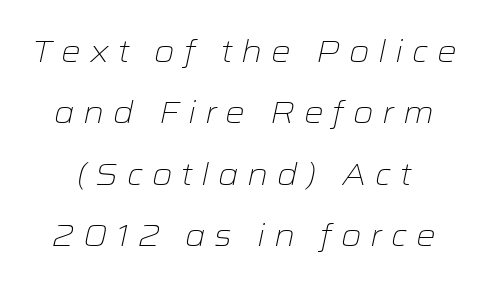
{"italic": "yes", "lean": "right", "slant_degrees": 12, "bold": "no", "weight": "light", "width": "wide", "stroke_contrast": "low", "x_height": "medium", "monospaced": "no", "underline": "no", "line_spacing": "loose", "line_spacing_ratio": 1.98, "letter_spacing": "wide", "letter_spacing_em": 0.28, "glyph_px": 31}
